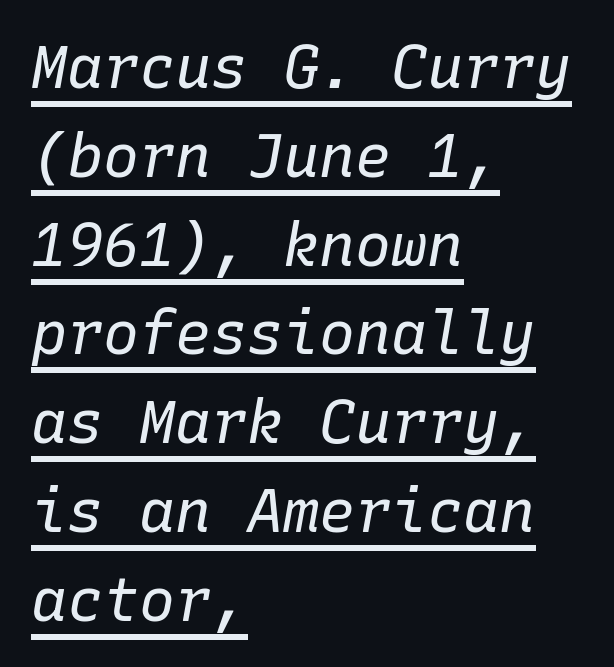
The image shows 60 px regular-weight type, italic (leaning right), monospaced; set left-aligned, normal line spacing (1.48x), normal letter spacing, underlined; low stroke contrast and a medium x-height.
